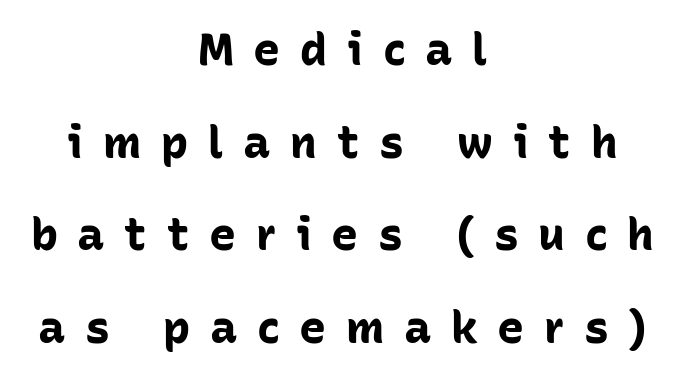
Q: Is the text bold? A: Yes.
Q: Is the text italic (slanted)? A: No, it is upright.
Q: Is the typeface a serif or a sans-serif typeface? A: Sans-serif.
Q: Is the text underlined? A: No.
Q: How is the paragraph aligned? A: Centered.
Q: Is the spacing between letters normal or unusually wide? A: Unusually wide.
Q: Is the spacing between lines tight, normal or loose? A: Loose.
Q: Width (condensed, normal, or wide)? A: Normal.
Q: Stroke contrast? A: Low.
Q: x-height? A: Medium.
Q: Monospaced? A: No.
